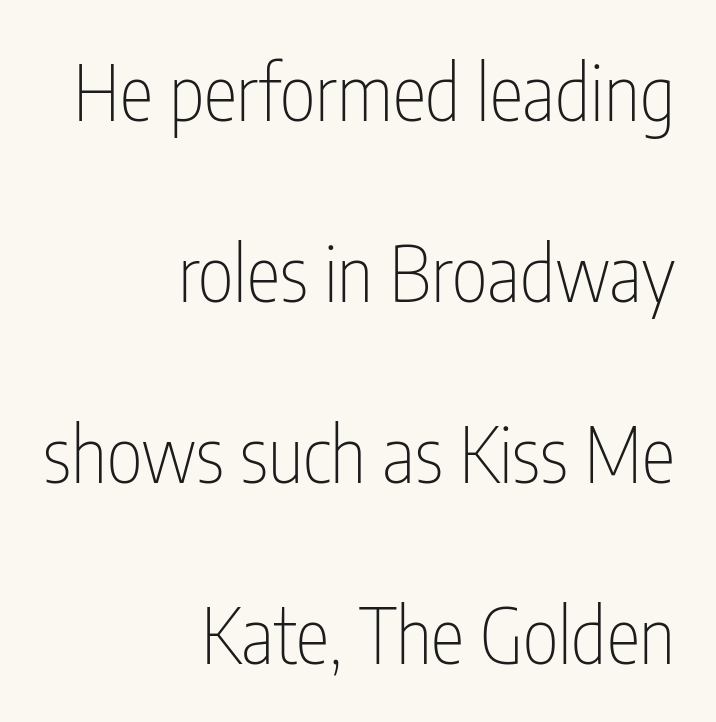
Q: Is the text bold? A: No.
Q: Is the text italic (slanted)? A: No, it is upright.
Q: Is the typeface a serif or a sans-serif typeface? A: Sans-serif.
Q: Is the text underlined? A: No.
Q: How is the paragraph aligned? A: Right-aligned.
Q: Is the spacing between letters normal or unusually wide? A: Normal.
Q: Is the spacing between lines tight, normal or loose? A: Loose.
Q: Width (condensed, normal, or wide)? A: Condensed.
Q: Stroke contrast? A: Low.
Q: x-height? A: Medium.
Q: Monospaced? A: No.
